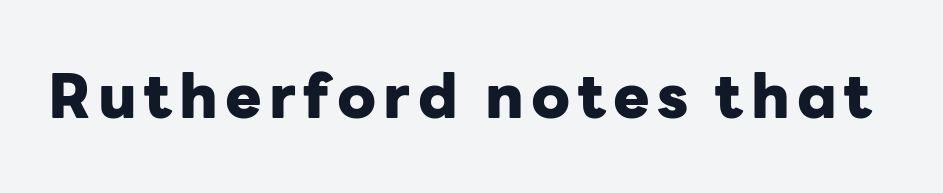
Grotesque or geometric, the face here clearly has no serifs. No word sits above an underline. You can tell it's not italic because the verticals are truly vertical. The rendering uses natural spacing where letterforms have individual widths.
